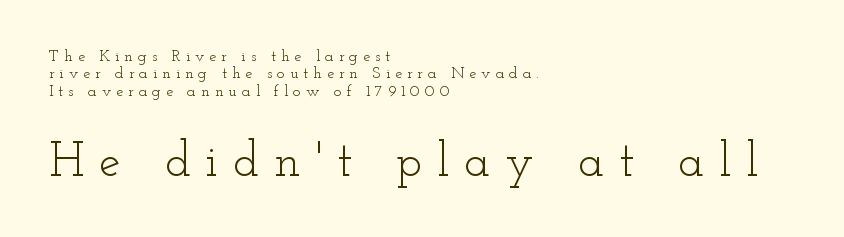
Q: Is the text bold? A: No.
Q: Is the text italic (slanted)? A: No, it is upright.
Q: Is the typeface a serif or a sans-serif typeface? A: Serif.
Q: Is the text underlined? A: No.
Q: How is the paragraph aligned? A: Left-aligned.
Q: Is the spacing between letters normal or unusually wide? A: Unusually wide.
Q: Is the spacing between lines tight, normal or loose? A: Tight.
Q: Which block of text is set in a larger size, the first (top) or the second (bottom)? A: The second (bottom) one.
Q: Width (condensed, normal, or wide)? A: Wide.
Q: Stroke contrast? A: Low.
Q: x-height? A: Small.
Q: Monospaced? A: No.
